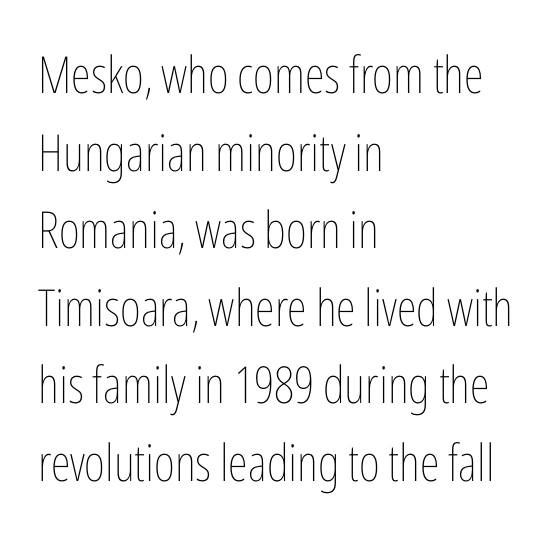
The image shows 51 px thin, condensed type, upright; set left-aligned, normal line spacing (1.52x), normal letter spacing, not underlined; low stroke contrast and a medium x-height.
